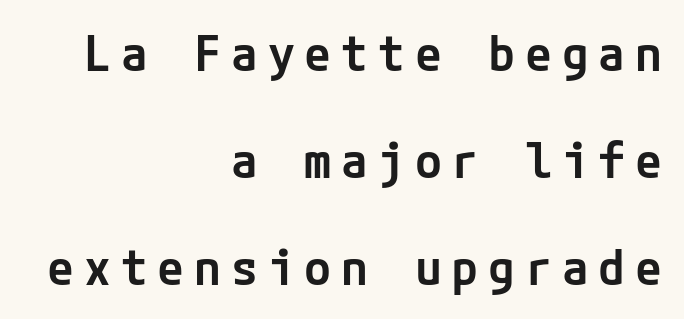
Q: Is the text bold? A: Semi-bold.
Q: Is the text italic (slanted)? A: No, it is upright.
Q: Is the typeface a serif or a sans-serif typeface? A: Sans-serif.
Q: Is the text underlined? A: No.
Q: How is the paragraph aligned? A: Right-aligned.
Q: Is the spacing between letters normal or unusually wide? A: Unusually wide.
Q: Is the spacing between lines tight, normal or loose? A: Loose.
Q: Width (condensed, normal, or wide)? A: Normal.
Q: Stroke contrast? A: Low.
Q: x-height? A: Medium.
